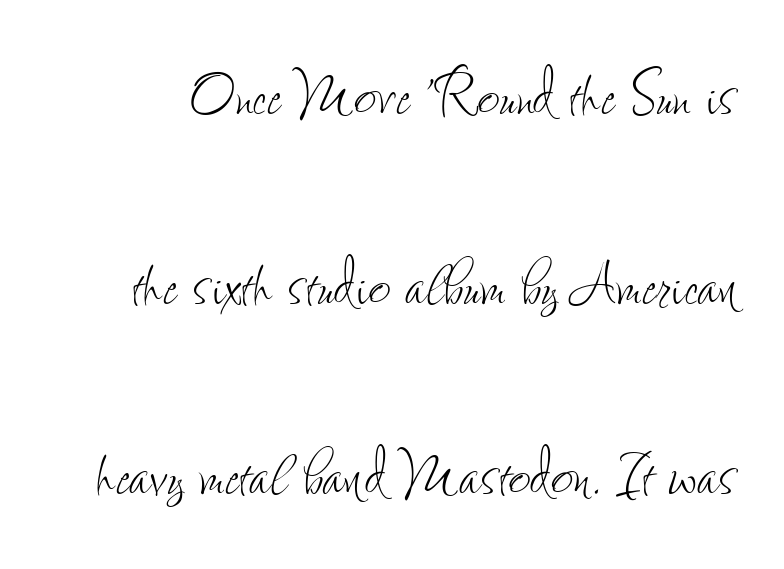
{"bold": "no", "weight": "thin", "width": "condensed", "stroke_contrast": "low", "x_height": "small", "monospaced": "no", "underline": "no", "line_spacing": "loose", "line_spacing_ratio": 2.47, "letter_spacing": "normal", "letter_spacing_em": 0.0, "glyph_px": 77}
